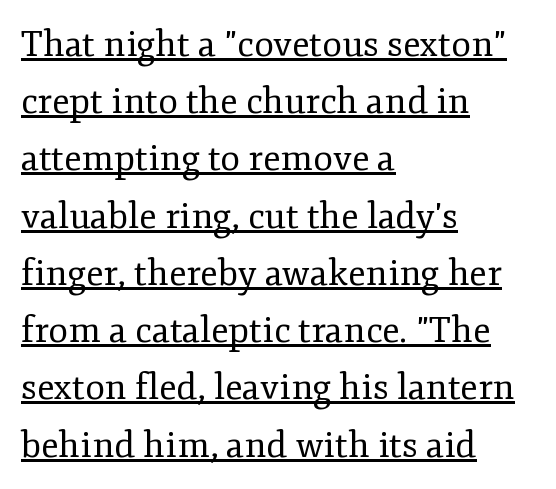
{"serif": "yes", "italic": "no", "bold": "no", "weight": "regular", "width": "normal", "stroke_contrast": "low", "x_height": "small", "monospaced": "no", "underline": "yes", "align": "left", "line_spacing": "normal", "line_spacing_ratio": 1.59, "letter_spacing": "normal", "letter_spacing_em": 0.0, "glyph_px": 36}
